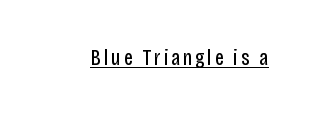
The image shows 22 px text type, upright; set underlined.
